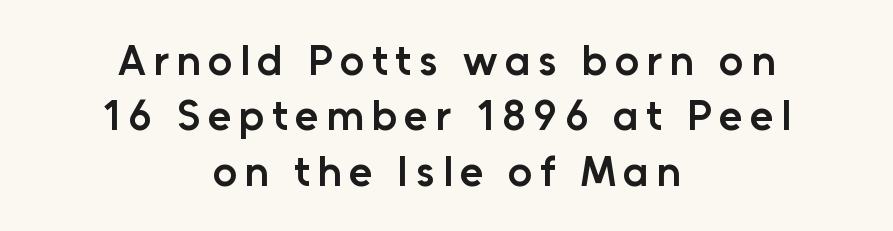
The image shows 43 px semibold sans-serif type, upright; set centered, normal line spacing (1.29x), not underlined; low stroke contrast and a medium x-height.
